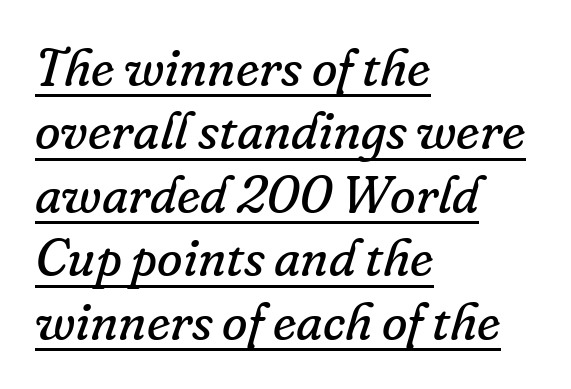
Q: Is the text bold? A: No.
Q: Is the text italic (slanted)? A: Yes, it leans right by about 16 degrees.
Q: Is the typeface a serif or a sans-serif typeface? A: Serif.
Q: Is the text underlined? A: Yes.
Q: How is the paragraph aligned? A: Left-aligned.
Q: Is the spacing between letters normal or unusually wide? A: Normal.
Q: Width (condensed, normal, or wide)? A: Normal.
Q: Stroke contrast? A: Low.
Q: x-height? A: Small.
Q: Monospaced? A: No.
